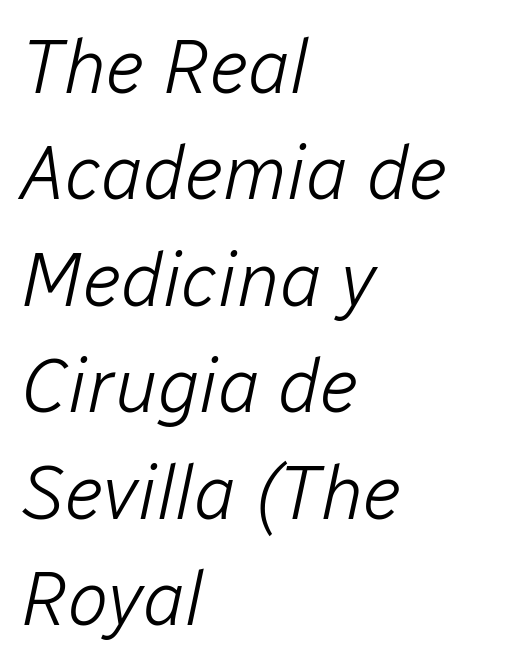
Q: Is the text bold? A: No.
Q: Is the text italic (slanted)? A: Yes, it leans right by about 12 degrees.
Q: Is the text underlined? A: No.
Q: How is the paragraph aligned? A: Left-aligned.
Q: Is the spacing between letters normal or unusually wide? A: Normal.
Q: Is the spacing between lines tight, normal or loose? A: Normal.
Q: Width (condensed, normal, or wide)? A: Normal.
Q: Stroke contrast? A: Low.
Q: x-height? A: Medium.
Q: Monospaced? A: No.
